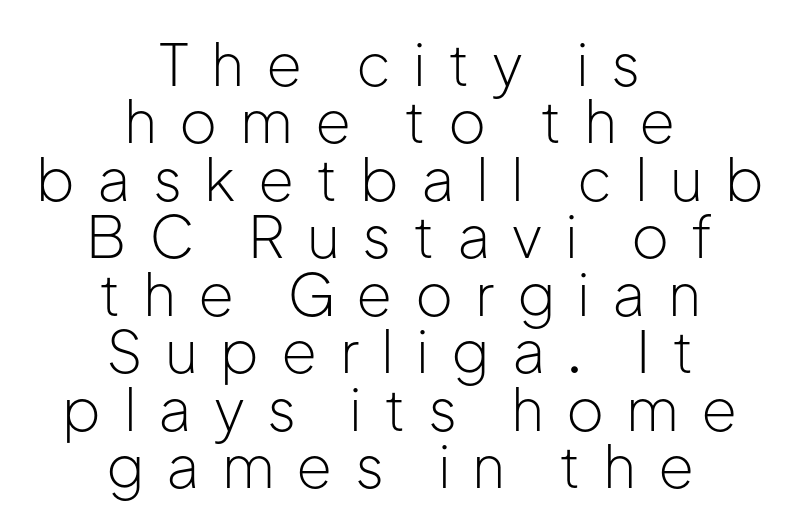
{"serif": "no", "italic": "no", "bold": "no", "weight": "light", "width": "normal", "stroke_contrast": "low", "x_height": "medium", "monospaced": "no", "underline": "no", "align": "center", "line_spacing": "tight", "line_spacing_ratio": 0.99, "letter_spacing": "wide", "letter_spacing_em": 0.38, "glyph_px": 58}
